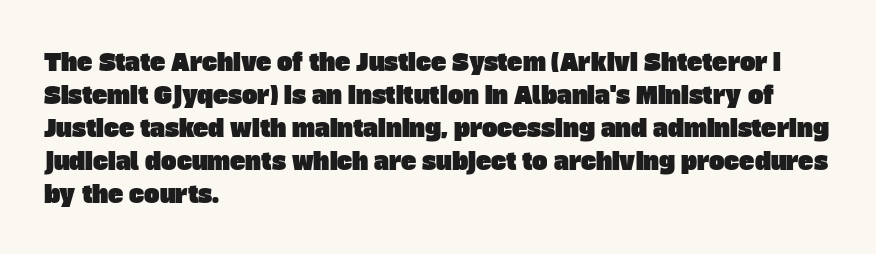
The image shows 23 px text type; set left-aligned, normal line spacing (1.43x), normal letter spacing, not underlined.
